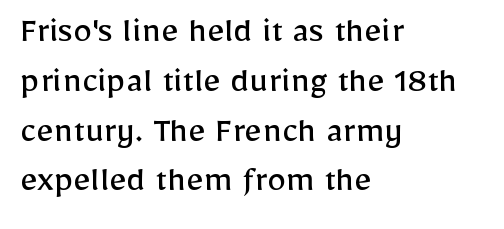
The image shows 38 px regular-weight sans-serif type, upright; set left-aligned, normal line spacing (1.31x), normal letter spacing, not underlined; low stroke contrast and a medium x-height.
